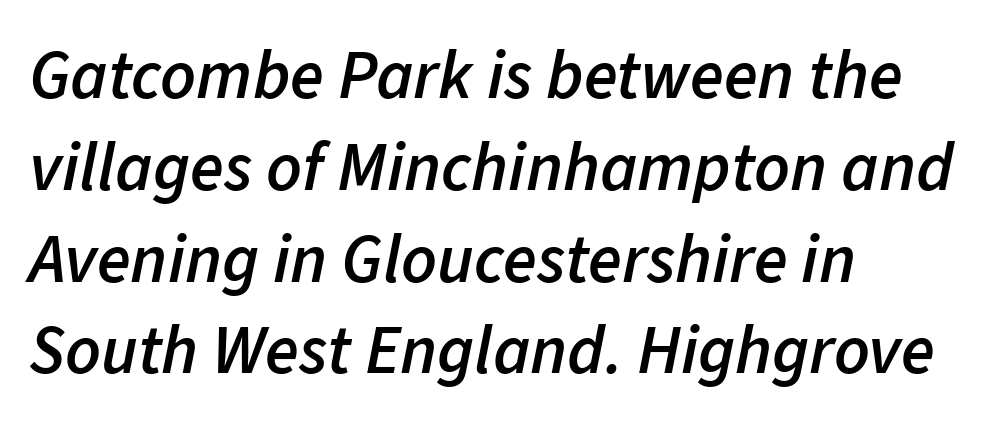
Q: Is the text bold? A: Semi-bold.
Q: Is the text italic (slanted)? A: Yes, it leans right by about 11 degrees.
Q: Is the text underlined? A: No.
Q: How is the paragraph aligned? A: Left-aligned.
Q: Is the spacing between letters normal or unusually wide? A: Normal.
Q: Is the spacing between lines tight, normal or loose? A: Normal.
Q: Width (condensed, normal, or wide)? A: Normal.
Q: Stroke contrast? A: Low.
Q: x-height? A: Medium.
Q: Monospaced? A: No.
